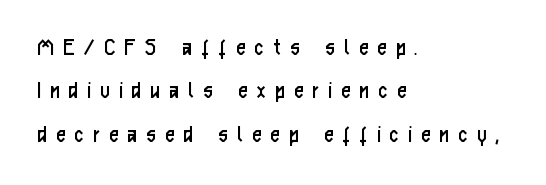
Q: Is the text bold? A: No.
Q: Is the text italic (slanted)? A: No, it is upright.
Q: Is the text underlined? A: No.
Q: How is the paragraph aligned? A: Left-aligned.
Q: Is the spacing between letters normal or unusually wide? A: Unusually wide.
